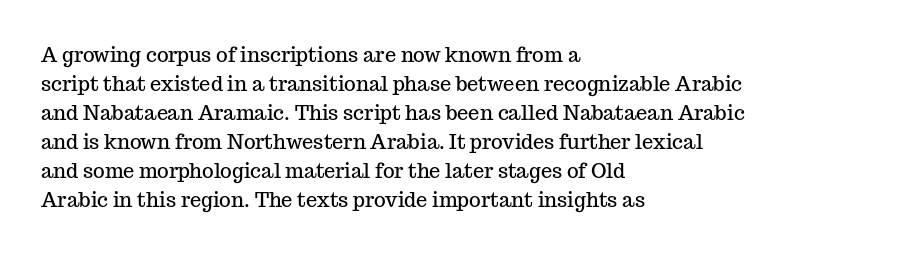
Q: Is the text italic (slanted)? A: No, it is upright.
Q: Is the text underlined? A: No.
Q: How is the paragraph aligned? A: Left-aligned.
Q: Is the spacing between letters normal or unusually wide? A: Normal.
Q: Is the spacing between lines tight, normal or loose? A: Normal.
